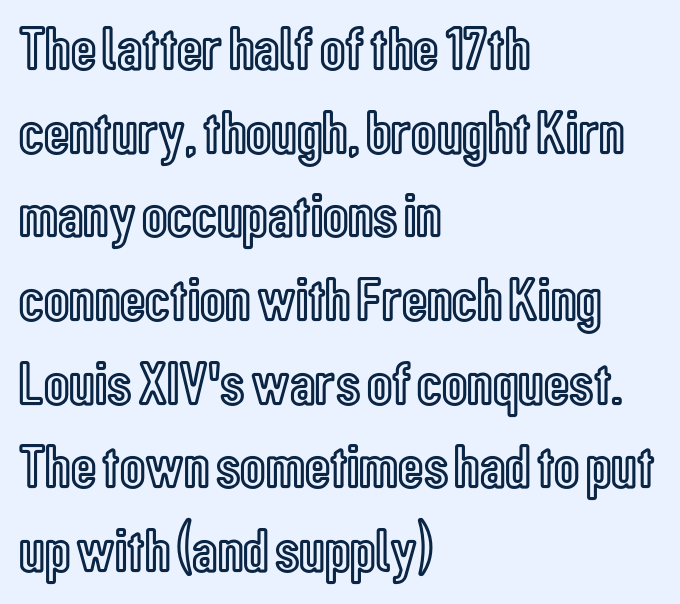
A bare baseline throughout the passage. The compositor pushed each line to the left boundary. The font's upright variant was chosen for this text. Do the characters align in a grid? No, the font is proportional. Standard letterfit; no display-style spreading of the glyphs. Compared with typical paragraphs, the rows here are spaced about the same.
